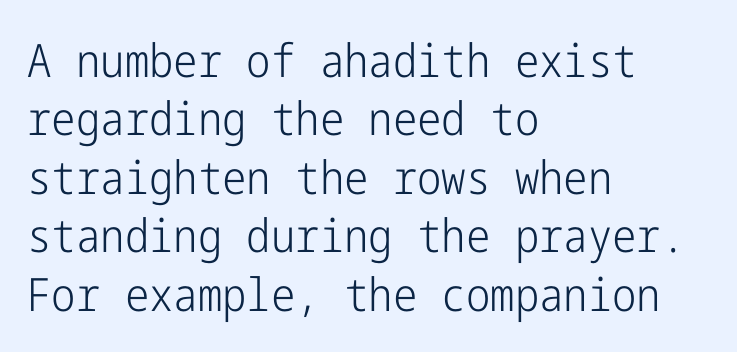
Words appear dense and cohesive because spacing is normal. These glyphs show unthickened strokes, regular width or finer. Short and long lines alike share a common starting point at left. Does the leading feel generous? No, just average. The type sits square on the baseline with zero lean.
